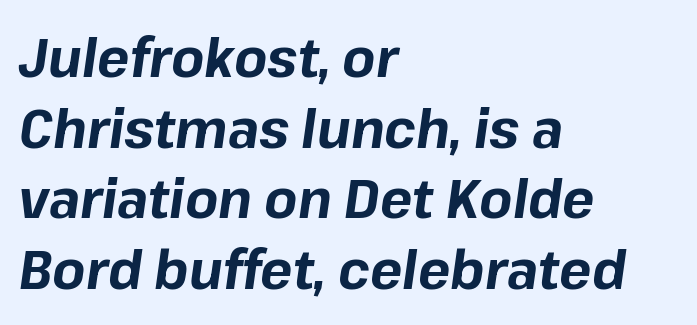
{"italic": "yes", "lean": "right", "slant_degrees": 8, "bold": "yes", "weight": "bold", "width": "normal", "stroke_contrast": "low", "x_height": "medium", "monospaced": "no", "underline": "no", "align": "left", "line_spacing": "normal", "line_spacing_ratio": 1.31, "letter_spacing": "normal", "letter_spacing_em": 0.0, "glyph_px": 54}
